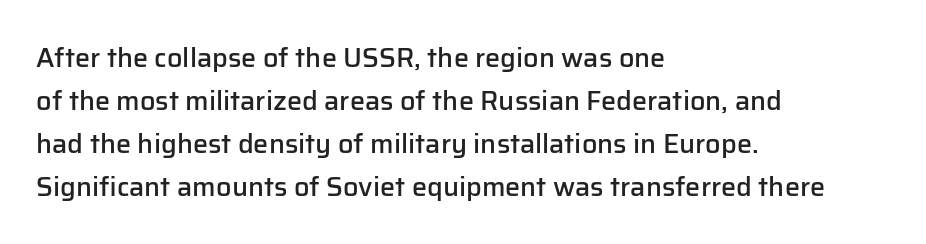
The image shows 27 px text type, upright; set left-aligned, normal line spacing (1.59x), normal letter spacing, not underlined.
